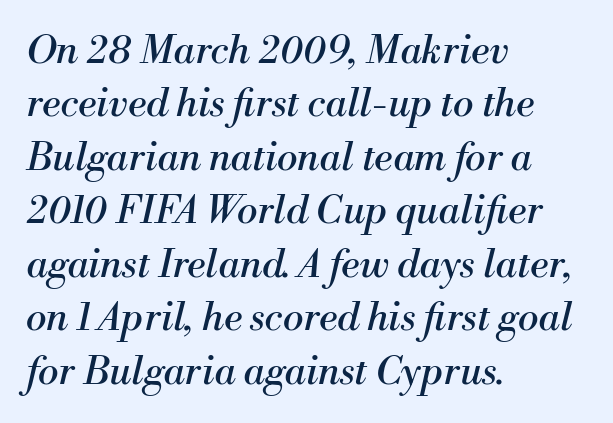
{"serif": "yes", "italic": "yes", "lean": "right", "slant_degrees": 13, "bold": "no", "weight": "regular", "width": "normal", "stroke_contrast": "medium", "x_height": "small", "monospaced": "no", "underline": "no", "align": "left", "line_spacing": "normal", "line_spacing_ratio": 1.37, "letter_spacing": "normal", "letter_spacing_em": 0.0, "glyph_px": 39}
